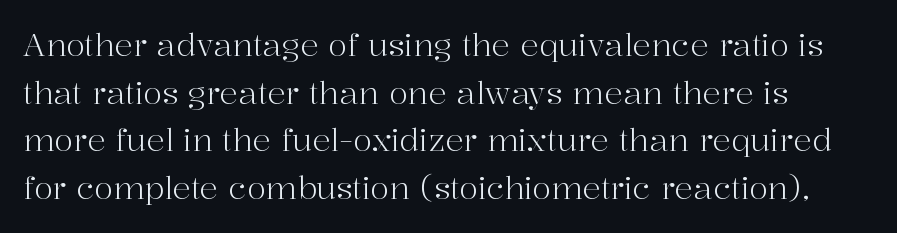
Q: Is the text bold? A: No.
Q: Is the text italic (slanted)? A: No, it is upright.
Q: Is the typeface a serif or a sans-serif typeface? A: Serif.
Q: Is the text underlined? A: No.
Q: How is the paragraph aligned? A: Left-aligned.
Q: Is the spacing between letters normal or unusually wide? A: Normal.
Q: Is the spacing between lines tight, normal or loose? A: Normal.
Q: Width (condensed, normal, or wide)? A: Normal.
Q: Stroke contrast? A: High.
Q: x-height? A: Medium.
Q: Monospaced? A: No.
